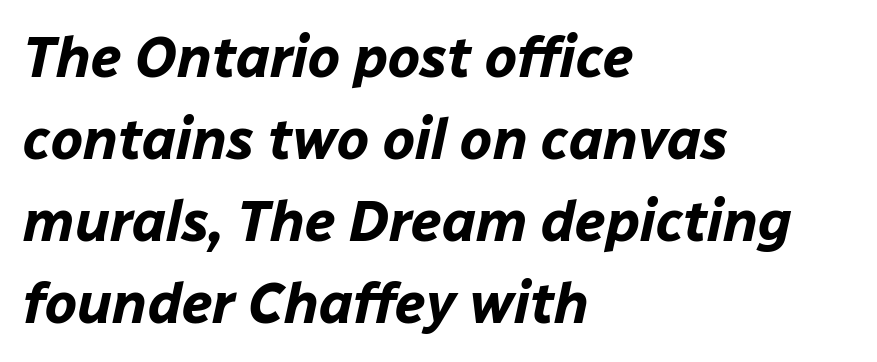
{"italic": "yes", "lean": "right", "slant_degrees": 12, "bold": "yes", "weight": "bold", "width": "normal", "stroke_contrast": "low", "x_height": "medium", "monospaced": "no", "underline": "no", "align": "left", "line_spacing": "normal", "line_spacing_ratio": 1.44, "letter_spacing": "normal", "letter_spacing_em": 0.0, "glyph_px": 57}
